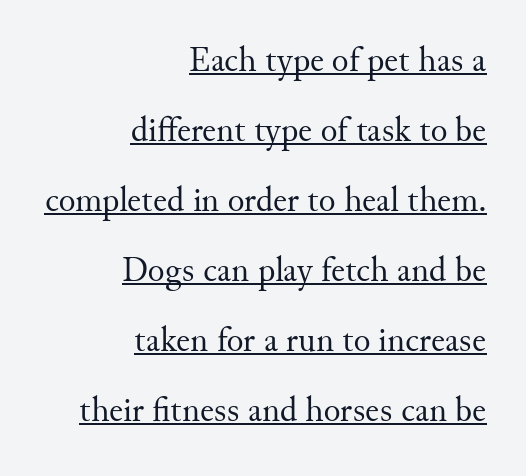
{"serif": "yes", "italic": "no", "bold": "no", "weight": "regular", "width": "normal", "stroke_contrast": "medium", "x_height": "small", "monospaced": "no", "underline": "yes", "align": "right", "line_spacing": "loose", "line_spacing_ratio": 2.0, "letter_spacing": "normal", "letter_spacing_em": 0.0, "glyph_px": 35}
